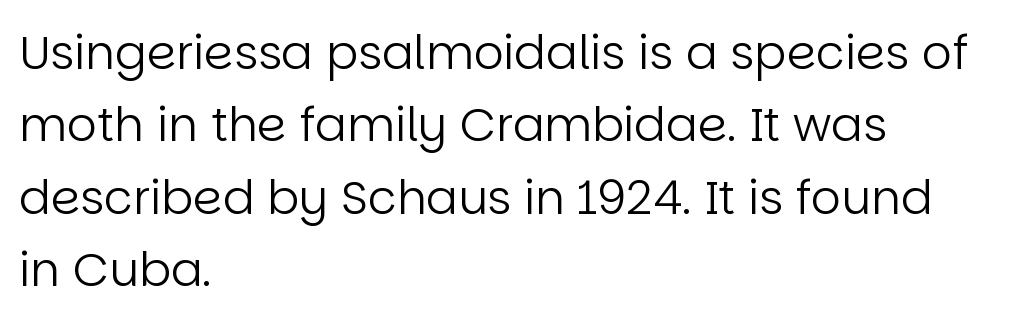
Q: Is the text bold? A: No.
Q: Is the text italic (slanted)? A: No, it is upright.
Q: Is the typeface a serif or a sans-serif typeface? A: Sans-serif.
Q: Is the text underlined? A: No.
Q: How is the paragraph aligned? A: Left-aligned.
Q: Is the spacing between letters normal or unusually wide? A: Normal.
Q: Is the spacing between lines tight, normal or loose? A: Normal.
Q: Width (condensed, normal, or wide)? A: Normal.
Q: Stroke contrast? A: Low.
Q: x-height? A: Large.
Q: Monospaced? A: No.
